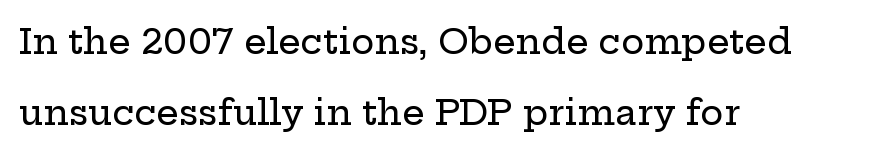
The image shows 35 px wide serif type, upright; set left-aligned, loose line spacing (2.04x), normal letter spacing, not underlined; low stroke contrast and a medium x-height.
